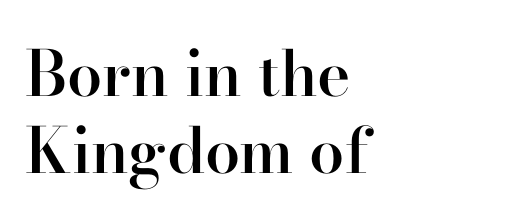
{"serif": "yes", "italic": "no", "bold": "semi", "weight": "semibold", "width": "normal", "stroke_contrast": "high", "x_height": "small", "monospaced": "no", "underline": "no", "align": "left", "line_spacing_ratio": 1.22, "letter_spacing": "normal", "letter_spacing_em": 0.0, "glyph_px": 63}
